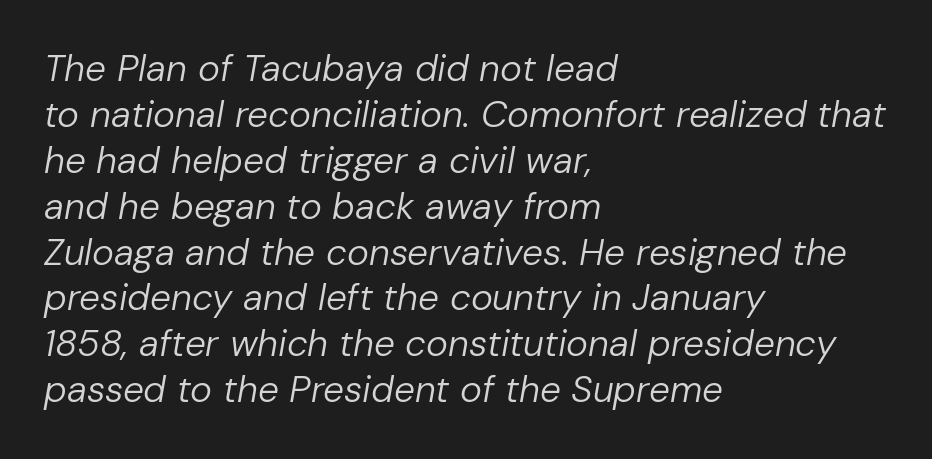
The string is rendered with underlining switched off. Does the copy run flush right? No — it runs flush left. Observe the ordinary spacing: letters are neighbours, not strangers. The letters are slanted; this is an italic face.
